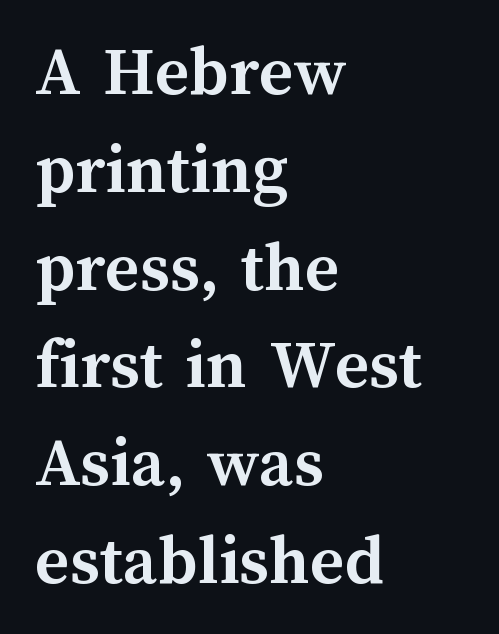
The image shows 73 px semibold type, upright; set left-aligned, normal line spacing (1.34x), normal letter spacing, not underlined; medium stroke contrast and a medium x-height.
